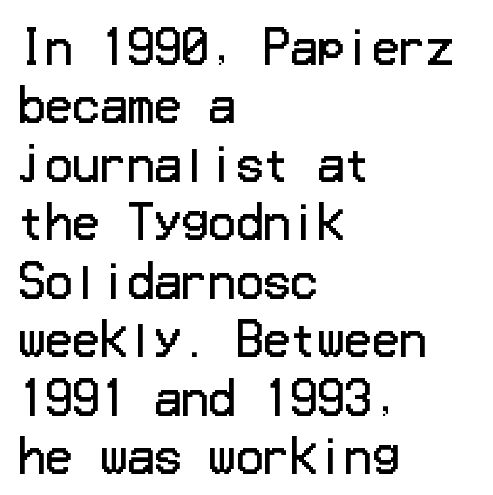
{"serif": "no", "italic": "no", "bold": "no", "weight": "regular", "width": "normal", "stroke_contrast": "low", "x_height": "medium", "underline": "no", "align": "left", "line_spacing": "normal", "line_spacing_ratio": 1.3, "letter_spacing": "normal", "letter_spacing_em": 0.0, "glyph_px": 45}
